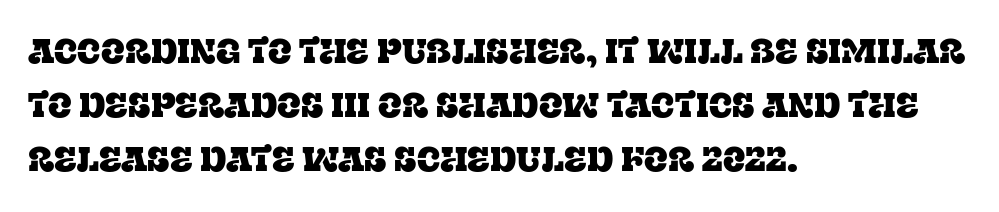
{"serif": "yes", "italic": "no", "width": "normal", "stroke_contrast": "low", "x_height": "large", "monospaced": "no", "underline": "no", "align": "left", "line_spacing": "normal", "line_spacing_ratio": 1.54, "letter_spacing": "normal", "letter_spacing_em": 0.0, "glyph_px": 35}
